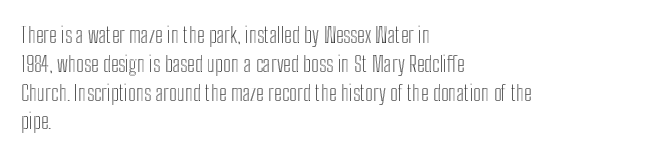
Descender tails drop into unmarked territory. Horizontal alignment here is leftward, the default for most running prose. Does extra space separate the letters? No, they use regular spacing. Upright lettering throughout. Evenly set lines give the paragraph a standard silhouette.
